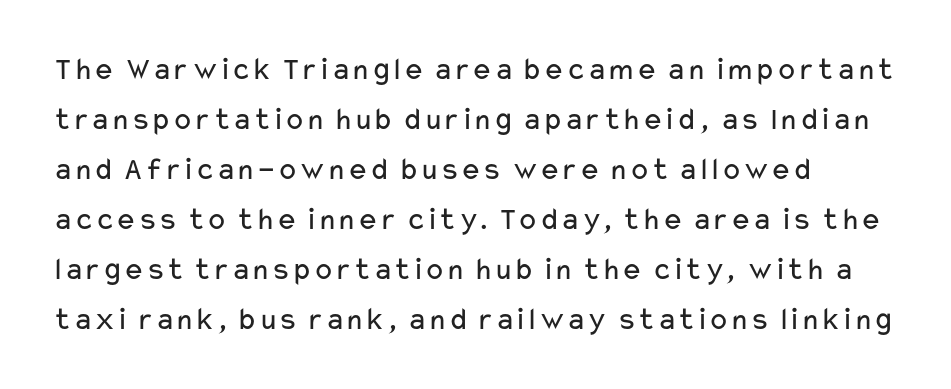
Q: Is the text bold? A: No.
Q: Is the text italic (slanted)? A: No, it is upright.
Q: Is the typeface a serif or a sans-serif typeface? A: Sans-serif.
Q: Is the text underlined? A: No.
Q: How is the paragraph aligned? A: Left-aligned.
Q: Is the spacing between letters normal or unusually wide? A: Normal.
Q: Is the spacing between lines tight, normal or loose? A: Normal.
Q: Width (condensed, normal, or wide)? A: Wide.
Q: Stroke contrast? A: Low.
Q: x-height? A: Medium.
Q: Monospaced? A: No.
